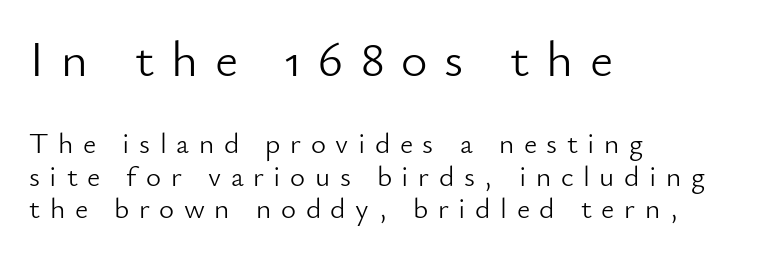
Substantial extra tracking has been applied to these lines. Nope, not italic — everything's standing straight. The space beneath each line is pristine and unruled. The passage shown is typed in a proportional face where columns would drift. The face used here appears at its bigger size in the upper chunk. The setting favours the left margin, as ordinary paragraphs usually do.
